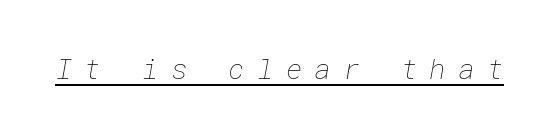
Q: Is the text bold? A: No.
Q: Is the text underlined? A: Yes.
Q: Is the spacing between letters normal or unusually wide? A: Unusually wide.
Q: Width (condensed, normal, or wide)? A: Normal.
Q: Stroke contrast? A: Low.
Q: x-height? A: Medium.
